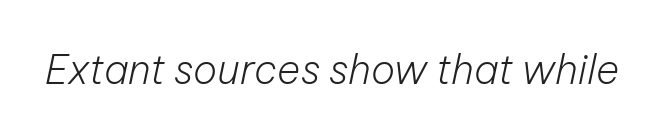
The image shows 40 px light type, italic (leaning right); set normal letter spacing, not underlined; low stroke contrast and a medium x-height.
